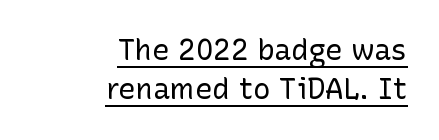
Q: Is the text bold? A: No.
Q: Is the text italic (slanted)? A: No, it is upright.
Q: Is the typeface a serif or a sans-serif typeface? A: Sans-serif.
Q: Is the text underlined? A: Yes.
Q: How is the paragraph aligned? A: Right-aligned.
Q: Is the spacing between letters normal or unusually wide? A: Normal.
Q: Is the spacing between lines tight, normal or loose? A: Normal.
Q: Width (condensed, normal, or wide)? A: Normal.
Q: Stroke contrast? A: Low.
Q: x-height? A: Medium.
Q: Monospaced? A: No.
